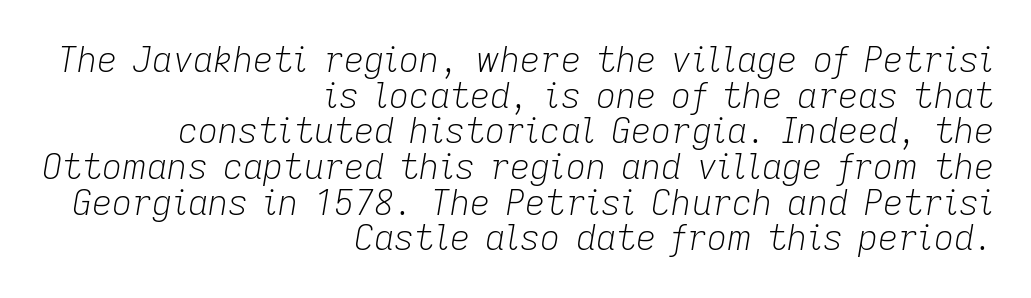
The image shows 35 px light type, italic (leaning right); set right-aligned, tight line spacing (1.02x), normal letter spacing, not underlined; low stroke contrast and a medium x-height.
